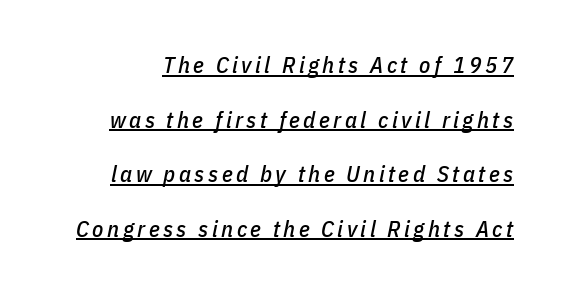
Q: Is the text italic (slanted)? A: Yes, it leans right by about 11 degrees.
Q: Is the text underlined? A: Yes.
Q: Is the spacing between lines tight, normal or loose? A: Loose.
